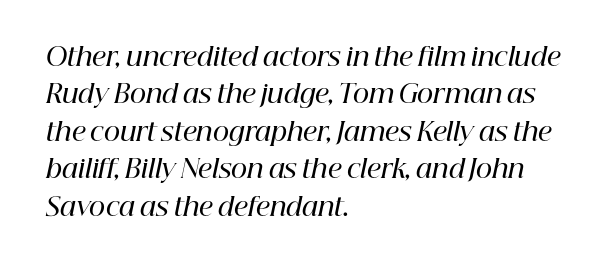
Q: Is the text bold? A: Semi-bold.
Q: Is the text italic (slanted)? A: Yes, it leans right by about 12 degrees.
Q: Is the text underlined? A: No.
Q: How is the paragraph aligned? A: Left-aligned.
Q: Is the spacing between letters normal or unusually wide? A: Normal.
Q: Is the spacing between lines tight, normal or loose? A: Normal.
